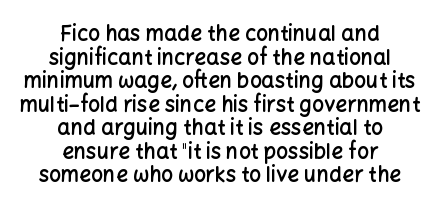
The image shows 21 px text type, upright; set centered, tight line spacing (1.12x), normal letter spacing, not underlined.
